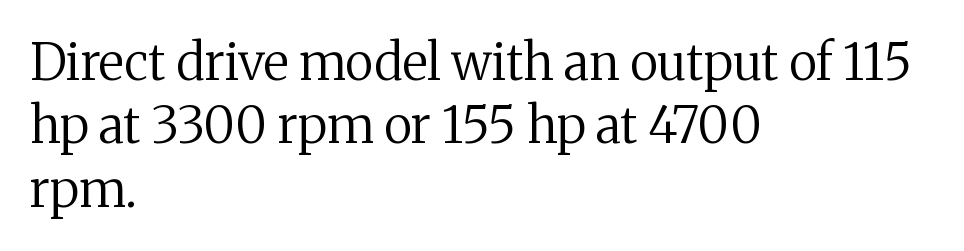
Q: Is the text bold? A: No.
Q: Is the text italic (slanted)? A: No, it is upright.
Q: Is the typeface a serif or a sans-serif typeface? A: Serif.
Q: Is the text underlined? A: No.
Q: How is the paragraph aligned? A: Left-aligned.
Q: Is the spacing between letters normal or unusually wide? A: Normal.
Q: Is the spacing between lines tight, normal or loose? A: Normal.
Q: Width (condensed, normal, or wide)? A: Normal.
Q: Stroke contrast? A: Medium.
Q: x-height? A: Medium.
Q: Monospaced? A: No.
